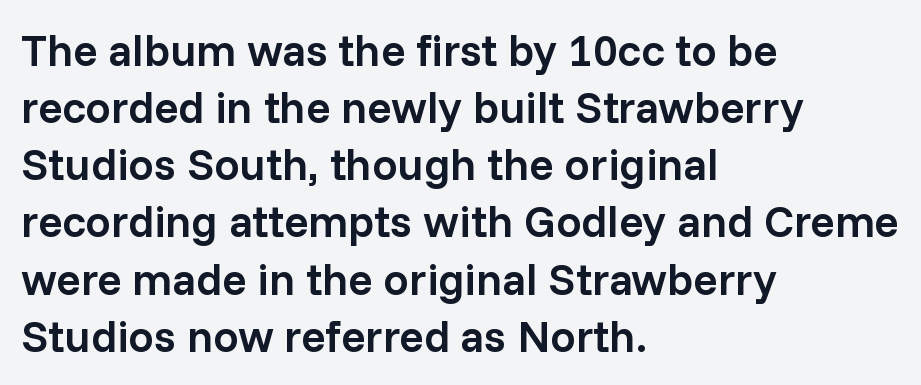
This is moderately heavy type, rendered in semibold. The type sits square on the baseline with zero lean. Short note: letters normally spaced. This sample has the flowing, uneven cadence of proportional lettering.
